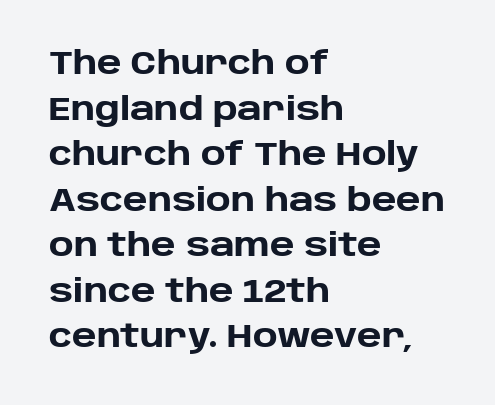
The image shows 31 px heavy sans-serif type, upright; set left-aligned, normal line spacing (1.47x), normal letter spacing, not underlined; low stroke contrast and a large x-height.
